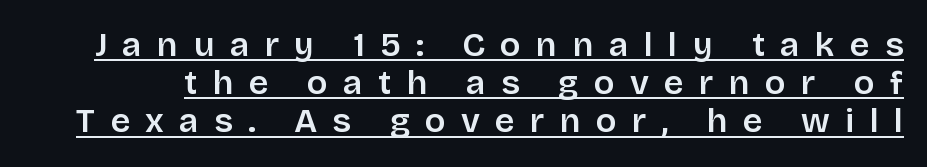
The words here are underlined. Regarding leading, the lines here are crowded together. Think of a printed novel: that variable character pitch is what you see here. Its strokes are somewhat broadened, the hallmark of semibold type. The letters stand upright; this is a roman face.
